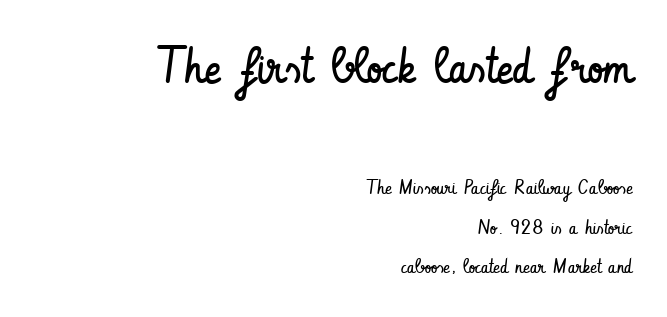
I'd call this a sans setting — the letters go barefoot. Do the letters lean? They stand straight. Each row of text sits above clean, open space. If you squint, the top block still reads clearly — it's the larger of the two. Heft: none added — not bold.
